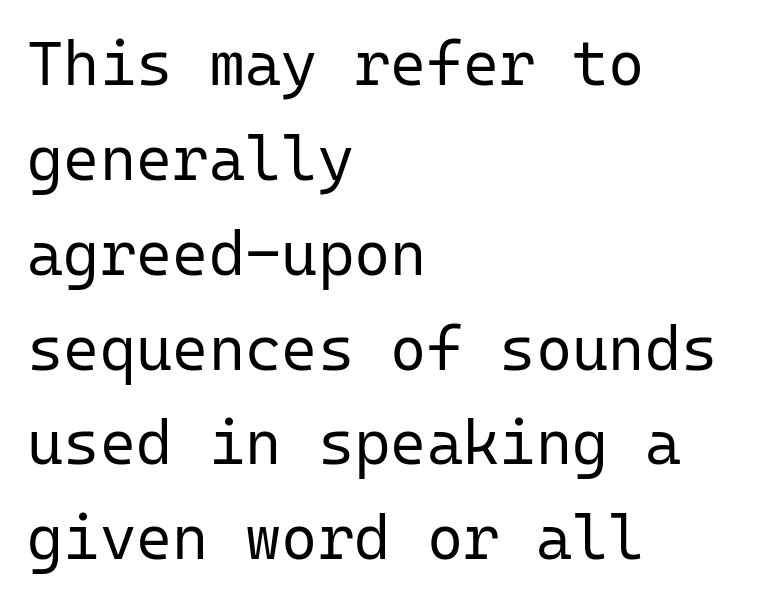
{"serif": "no", "italic": "no", "bold": "no", "weight": "regular", "width": "normal", "stroke_contrast": "low", "x_height": "medium", "monospaced": "yes", "underline": "no", "align": "left", "line_spacing": "normal", "line_spacing_ratio": 1.53, "letter_spacing": "normal", "letter_spacing_em": 0.0, "glyph_px": 62}
